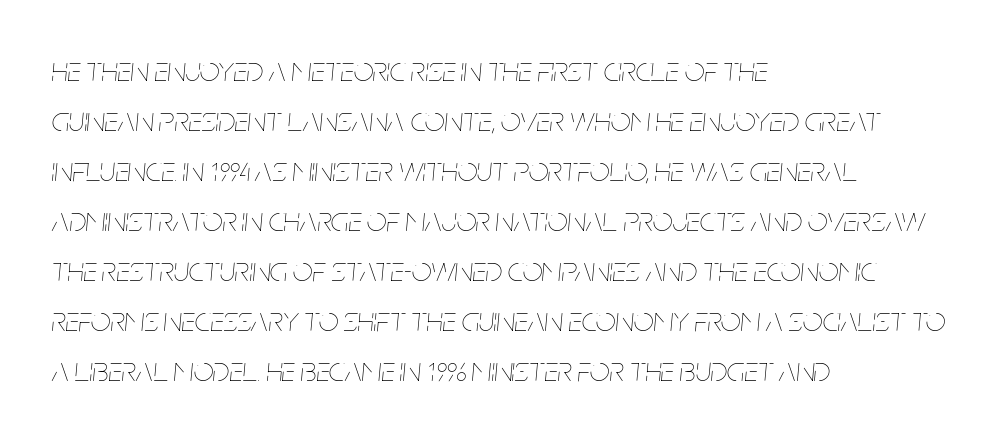
Bare-footed words on every line. Leading: standard. When letters slant like this, we call the style italic. Spacing verdict: proportional, widths tailored to each character.
